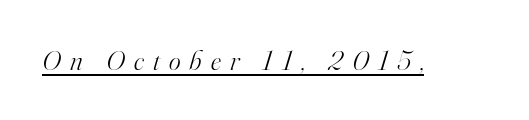
{"serif": "yes", "italic": "yes", "lean": "right", "slant_degrees": 16, "bold": "no", "weight": "light", "width": "normal", "stroke_contrast": "high", "x_height": "small", "monospaced": "no", "underline": "yes", "letter_spacing": "wide", "letter_spacing_em": 0.33, "glyph_px": 28}
